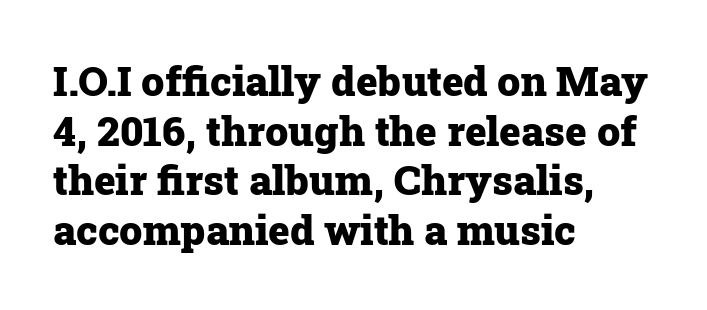
Q: Is the text bold? A: Yes.
Q: Is the text italic (slanted)? A: No, it is upright.
Q: Is the typeface a serif or a sans-serif typeface? A: Serif.
Q: Is the text underlined? A: No.
Q: How is the paragraph aligned? A: Left-aligned.
Q: Is the spacing between letters normal or unusually wide? A: Normal.
Q: Width (condensed, normal, or wide)? A: Normal.
Q: Stroke contrast? A: Low.
Q: x-height? A: Medium.
Q: Monospaced? A: No.
